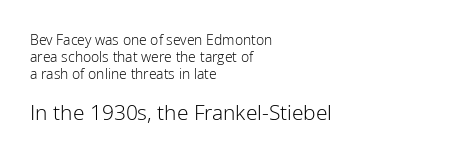
The image shows 21 px text type, upright; set left-aligned, line spacing 1.2x, normal letter spacing, not underlined; the second (bottom) block is 1.5x larger.
